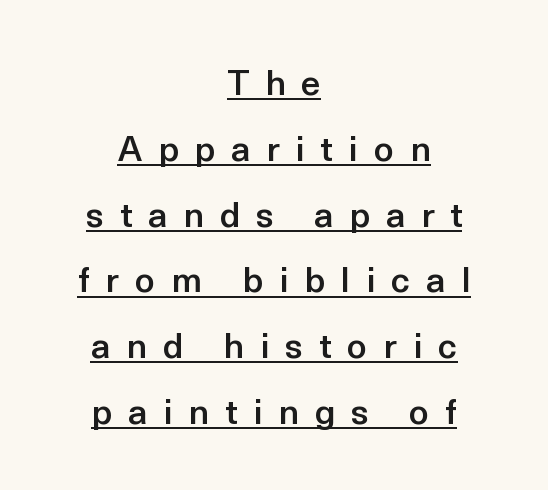
Each line of the rendering has a horizontal stroke beneath the glyphs. Strokes here are thickened, but only to semibold level. The rendering positions every line midway between the sides. The horizontal fit of the characters is loose and conspicuously gappy. Here the designer chose a conventional face with non-uniform glyph widths. The letters stand upright; this is a roman face.
